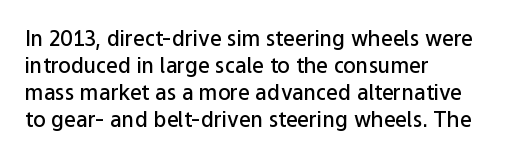
The typography opts for an upright posture over an oblique one. The typesetting leans somewhat heavy: a semibold. Look at the tracking — it's just the regular setting, nothing added. Bare-footed words on every line. Summary of vertical rhythm: regular, with standard interline spacing. The paragraph shown leans on its left margin.
